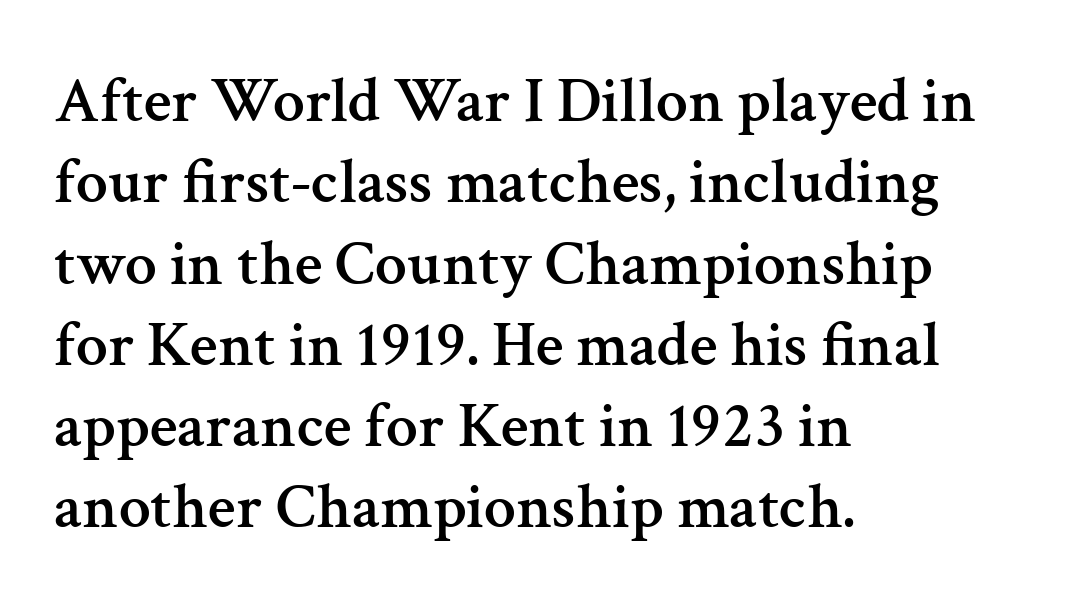
The image shows 64 px serif type, upright; set left-aligned, normal line spacing (1.27x), normal letter spacing, not underlined; medium stroke contrast and a medium x-height.
